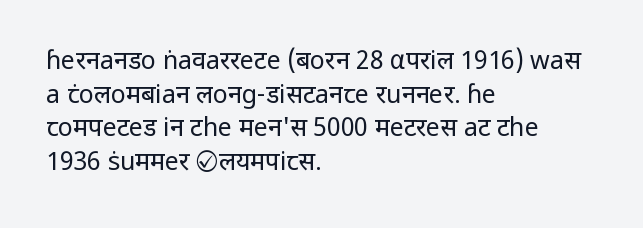
Honestly, there is no underline to notice here at all. When letters stand straight like this, we call the style roman or upright. The passage shown stacks its lines at a standard gap. Horizontal alignment here is leftward, the default for most running prose. Ink coverage per letter is moderate at most.
